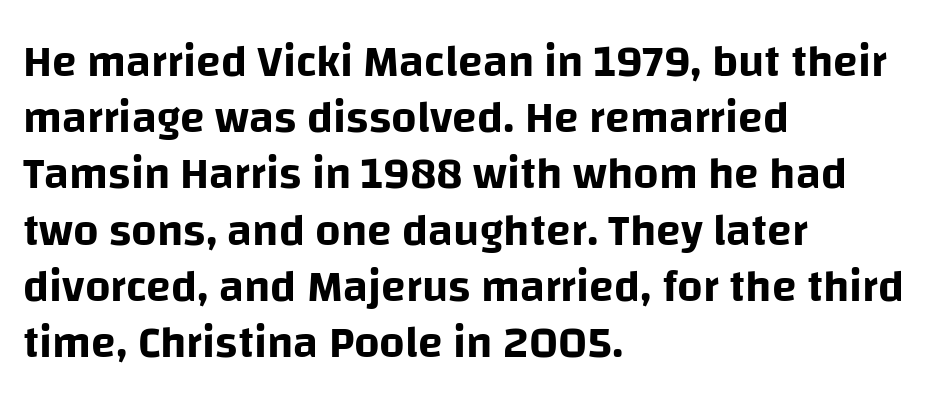
In terms of leading, this rendering sits right in the middle. A typesetter would call this zero additional tracking. Typeset ragged right — the left edge is the straight one. Ascenders rise straight up at ninety degrees. Serifs: no, the terminals of the letterforms are clean.
